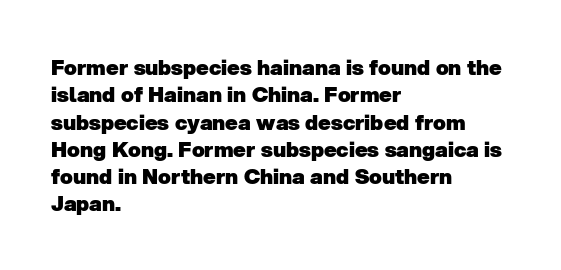
The image shows 21 px bold type; set left-aligned, normal line spacing (1.3x), normal letter spacing, not underlined.
